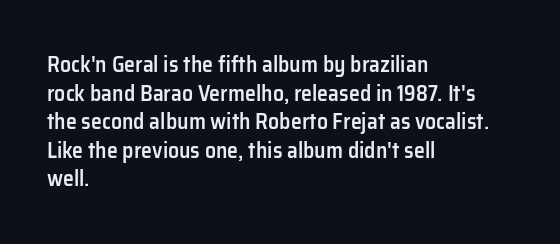
The image shows 22 px text type, upright; set left-aligned, normal line spacing (1.3x), normal letter spacing, not underlined.
